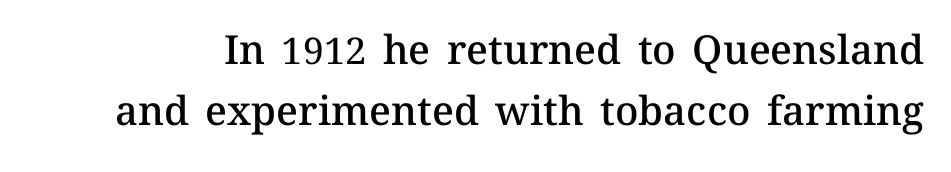
{"italic": "no", "bold": "semi", "weight": "semibold", "width": "normal", "stroke_contrast": "medium", "x_height": "medium", "monospaced": "no", "underline": "no", "line_spacing": "normal", "line_spacing_ratio": 1.52, "letter_spacing": "normal", "letter_spacing_em": 0.0, "glyph_px": 40}
